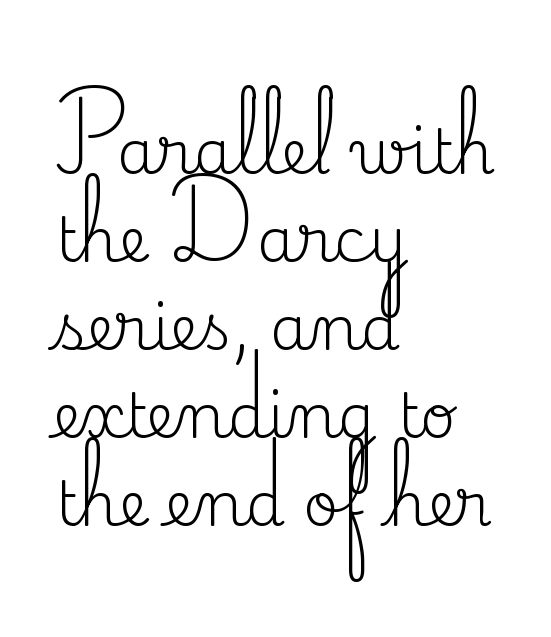
{"serif": "yes", "italic": "no", "bold": "no", "weight": "regular", "width": "normal", "stroke_contrast": "medium", "x_height": "small", "monospaced": "no", "underline": "no", "align": "left", "line_spacing": "normal", "line_spacing_ratio": 1.42, "letter_spacing": "normal", "letter_spacing_em": 0.0, "glyph_px": 62}
